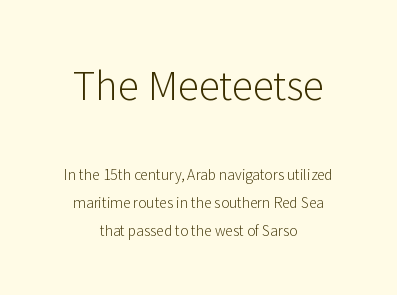
Q: Is the text bold? A: No.
Q: Is the text italic (slanted)? A: No, it is upright.
Q: Is the typeface a serif or a sans-serif typeface? A: Sans-serif.
Q: Is the text underlined? A: No.
Q: How is the paragraph aligned? A: Centered.
Q: Is the spacing between letters normal or unusually wide? A: Normal.
Q: Is the spacing between lines tight, normal or loose? A: Loose.
Q: Which block of text is set in a larger size, the first (top) or the second (bottom)? A: The first (top) one.
Q: Width (condensed, normal, or wide)? A: Normal.
Q: Stroke contrast? A: Low.
Q: x-height? A: Medium.
Q: Monospaced? A: No.
